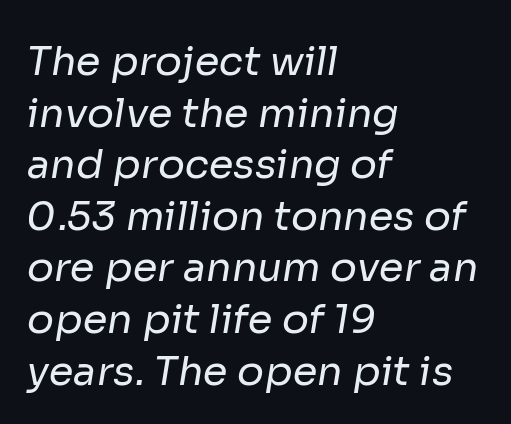
The image shows 40 px regular-weight sans-serif type; set left-aligned, normal line spacing (1.29x), normal letter spacing, not underlined; low stroke contrast and a medium x-height.
